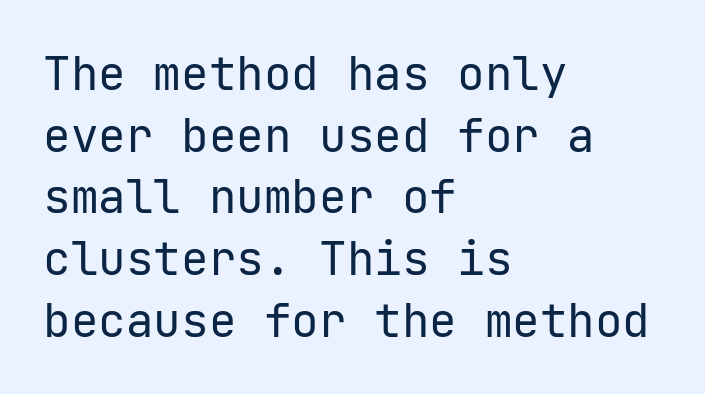
Q: Is the text bold? A: No.
Q: Is the text italic (slanted)? A: No, it is upright.
Q: Is the typeface a serif or a sans-serif typeface? A: Sans-serif.
Q: Is the text underlined? A: No.
Q: How is the paragraph aligned? A: Left-aligned.
Q: Is the spacing between letters normal or unusually wide? A: Normal.
Q: Is the spacing between lines tight, normal or loose? A: Normal.
Q: Width (condensed, normal, or wide)? A: Normal.
Q: Stroke contrast? A: Low.
Q: x-height? A: Medium.
